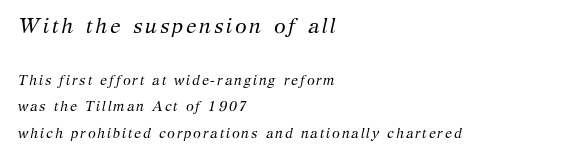
Q: Is the text bold? A: No.
Q: Is the text italic (slanted)? A: Yes, it leans right by about 12 degrees.
Q: Is the text underlined? A: No.
Q: How is the paragraph aligned? A: Left-aligned.
Q: Is the spacing between lines tight, normal or loose? A: Loose.
Q: Which block of text is set in a larger size, the first (top) or the second (bottom)? A: The first (top) one.
